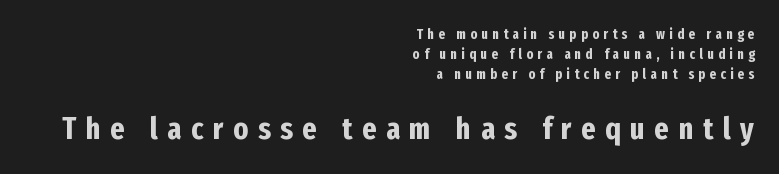
{"serif": "no", "italic": "no", "bold": "yes", "weight": "bold", "width": "condensed", "stroke_contrast": "low", "x_height": "medium", "monospaced": "no", "underline": "no", "align": "right", "line_spacing": "normal", "line_spacing_ratio": 1.44, "letter_spacing": "wide", "letter_spacing_em": 0.31, "larger_block": "second", "size_ratio": 2.21, "glyph_px": 31}
